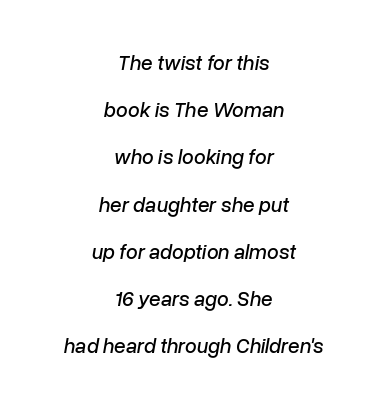
Rule under the text: the space is simply empty. Every character sits at an angle, as italics do. These lines are centered, leaving both edges ragged. How would I describe the line gaps? Wide and relaxed. The rendering keeps characters at their native spacing.
